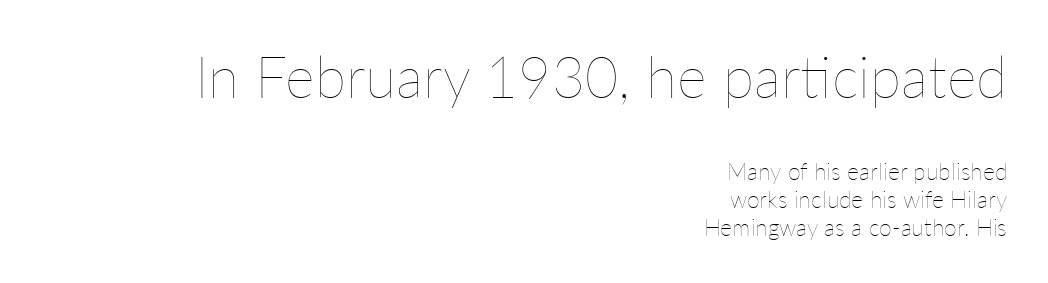
The image shows 57 px thin type, upright; set right-aligned, line spacing 1.23x, normal letter spacing, not underlined; the first (top) block is 2.48x larger; low stroke contrast and a medium x-height.
